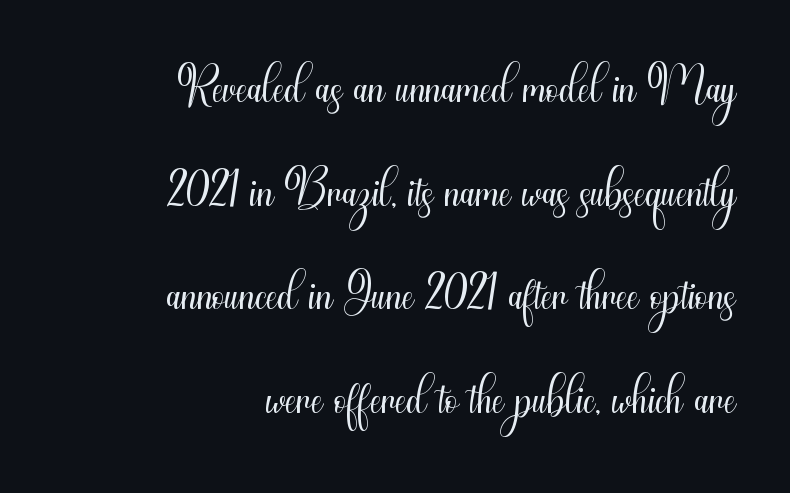
The image shows 73 px light, condensed sans-serif type; set right-aligned, normal line spacing (1.42x), normal letter spacing, not underlined; medium stroke contrast and a small x-height.
